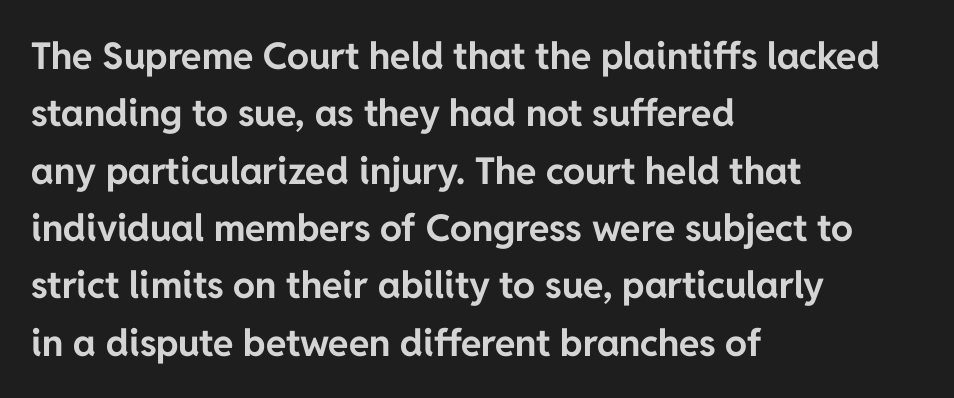
{"serif": "no", "italic": "no", "bold": "yes", "weight": "bold", "width": "normal", "stroke_contrast": "low", "x_height": "medium", "monospaced": "no", "underline": "no", "align": "left", "line_spacing": "normal", "line_spacing_ratio": 1.55, "letter_spacing": "normal", "letter_spacing_em": 0.0, "glyph_px": 37}
